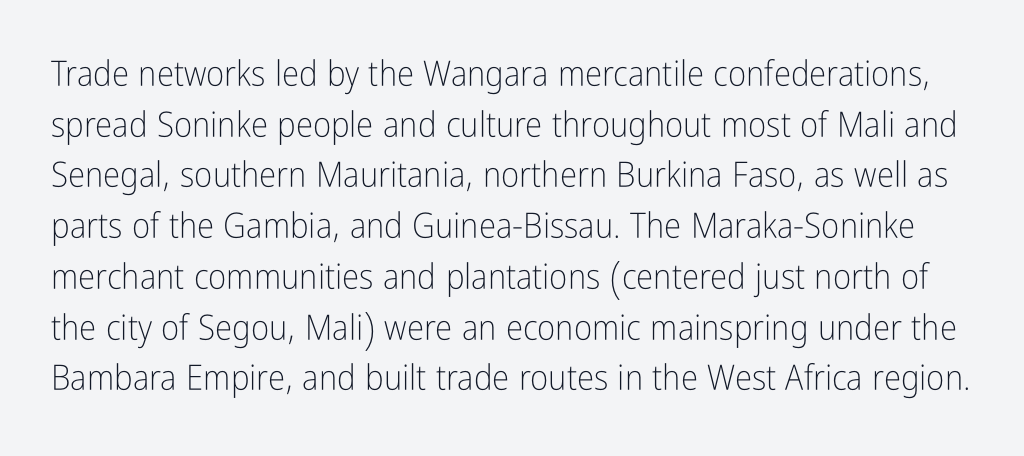
Q: Is the text bold? A: No.
Q: Is the text italic (slanted)? A: No, it is upright.
Q: Is the typeface a serif or a sans-serif typeface? A: Sans-serif.
Q: Is the text underlined? A: No.
Q: Is the spacing between letters normal or unusually wide? A: Normal.
Q: Is the spacing between lines tight, normal or loose? A: Normal.
Q: Width (condensed, normal, or wide)? A: Condensed.
Q: Stroke contrast? A: Low.
Q: x-height? A: Medium.
Q: Monospaced? A: No.
